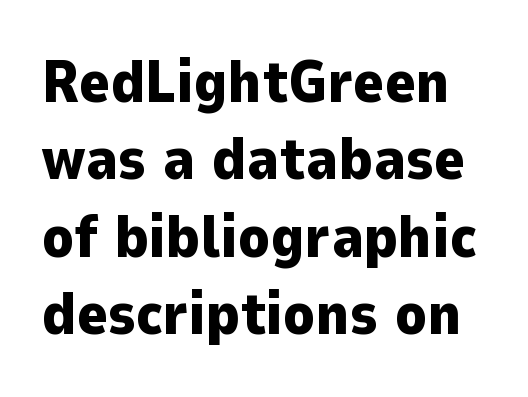
The rendering uses a bold face; every stroke is thick and dark. A sans-serif font was chosen for this passage. Whoever set this chose a conventional vertical rhythm. Style check: upright. Each word holds together tightly as a unit, with standard inter-letter gaps.
